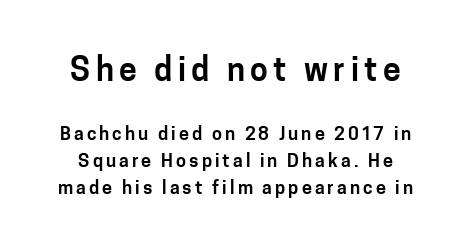
Q: Is the text italic (slanted)? A: No, it is upright.
Q: Is the typeface a serif or a sans-serif typeface? A: Sans-serif.
Q: Is the text underlined? A: No.
Q: Is the spacing between lines tight, normal or loose? A: Normal.
Q: Which block of text is set in a larger size, the first (top) or the second (bottom)? A: The first (top) one.
Q: Width (condensed, normal, or wide)? A: Normal.
Q: Stroke contrast? A: Low.
Q: x-height? A: Medium.
Q: Monospaced? A: No.
